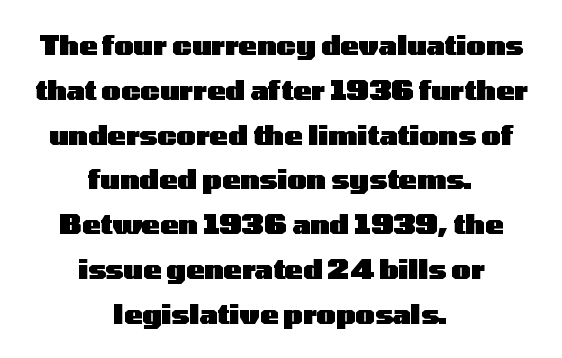
{"italic": "no", "bold": "yes", "underline": "no", "align": "center", "line_spacing": "normal", "line_spacing_ratio": 1.66, "letter_spacing": "normal", "letter_spacing_em": 0.0, "glyph_px": 27}
